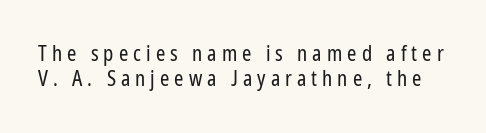
The image shows 21 px text type, upright; set line spacing 1.18x, unusually wide letter spacing (+0.24 em), not underlined.
